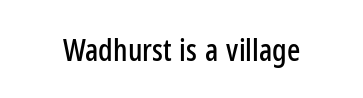
The image shows 31 px condensed sans-serif type, upright; set normal letter spacing, not underlined; low stroke contrast and a medium x-height.
